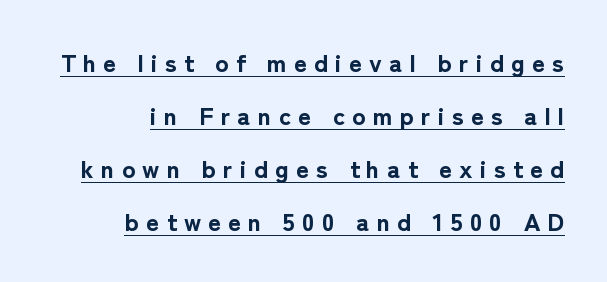
{"italic": "no", "bold": "yes", "underline": "yes", "align": "right", "line_spacing": "loose", "line_spacing_ratio": 2.12, "letter_spacing": "wide", "letter_spacing_em": 0.29, "glyph_px": 25}
